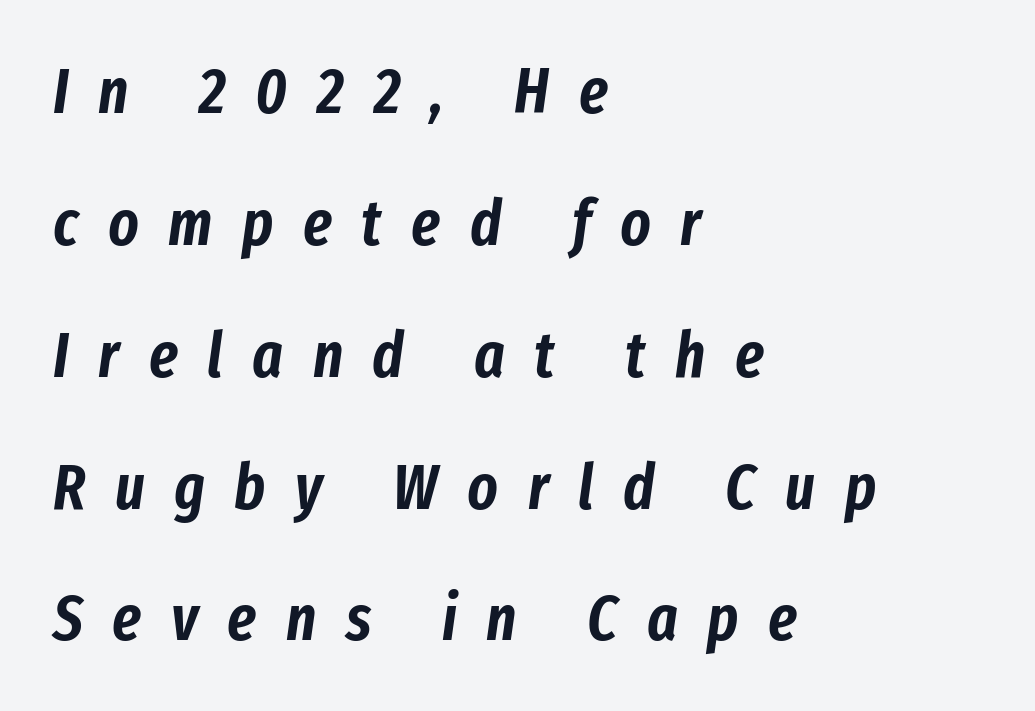
{"italic": "yes", "lean": "right", "slant_degrees": 8, "width": "condensed", "stroke_contrast": "low", "x_height": "medium", "monospaced": "no", "underline": "no", "align": "left", "line_spacing": "loose", "line_spacing_ratio": 2.06, "letter_spacing": "wide", "letter_spacing_em": 0.46, "glyph_px": 64}
